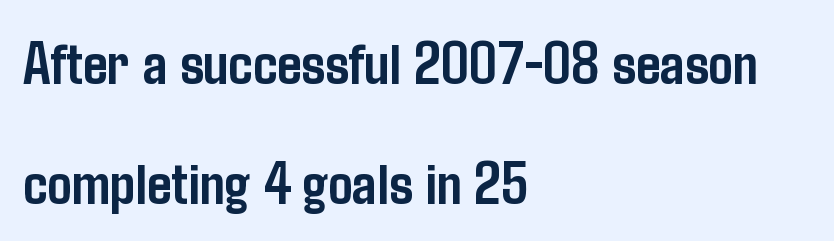
{"serif": "no", "italic": "no", "bold": "yes", "weight": "semibold", "width": "condensed", "stroke_contrast": "low", "x_height": "medium", "monospaced": "no", "underline": "no", "align": "left", "line_spacing": "loose", "line_spacing_ratio": 1.97, "letter_spacing": "normal", "letter_spacing_em": 0.0, "glyph_px": 61}
